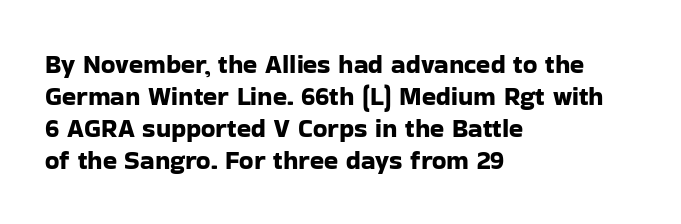
The image shows 26 px text type, upright; set left-aligned, line spacing 1.23x, normal letter spacing, not underlined.
